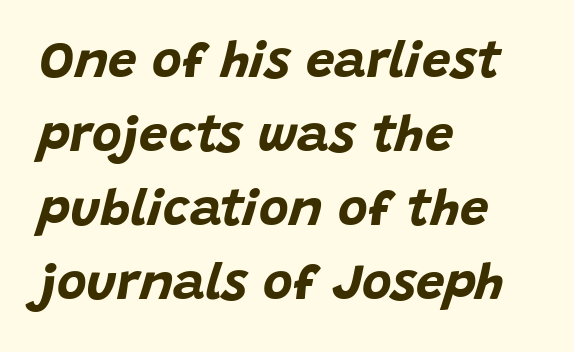
Is the type slanted? Yes — the strokes lean at a clear angle. Note the varied advance widths — an 'i' is clearly narrower than an 'm'. Evenly set lines give the paragraph a standard silhouette. Emphasis by weight is at full strength: bold.
